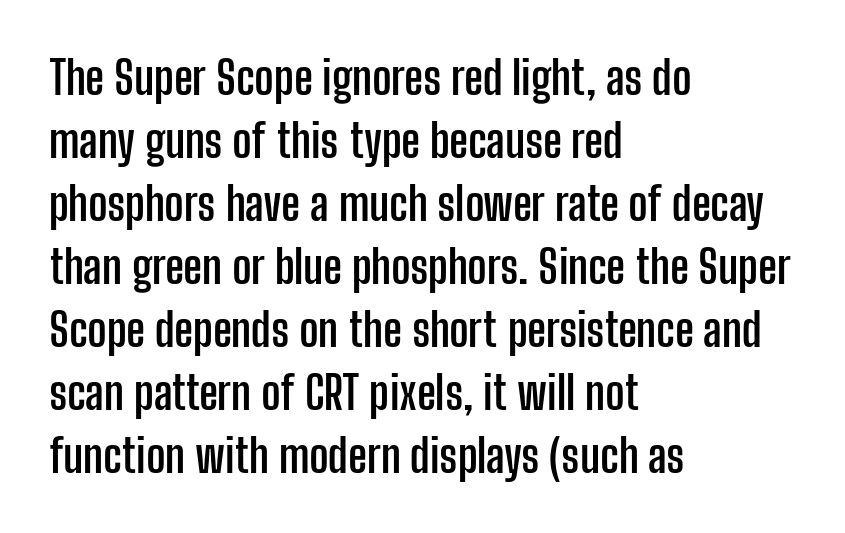
{"serif": "no", "italic": "no", "bold": "yes", "weight": "semibold", "width": "condensed", "stroke_contrast": "low", "x_height": "medium", "monospaced": "no", "underline": "no", "align": "left", "line_spacing": "normal", "line_spacing_ratio": 1.37, "letter_spacing": "normal", "letter_spacing_em": 0.0, "glyph_px": 46}
